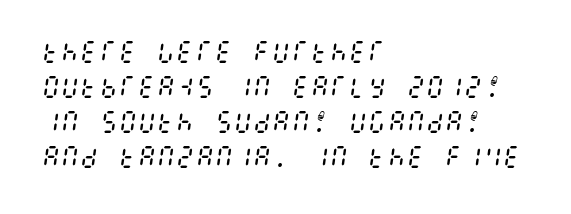
Q: Is the text bold? A: No.
Q: Is the text italic (slanted)? A: Yes, it leans right by about 8 degrees.
Q: Is the text underlined? A: No.
Q: How is the paragraph aligned? A: Left-aligned.
Q: Is the spacing between letters normal or unusually wide? A: Normal.
Q: Is the spacing between lines tight, normal or loose? A: Normal.
